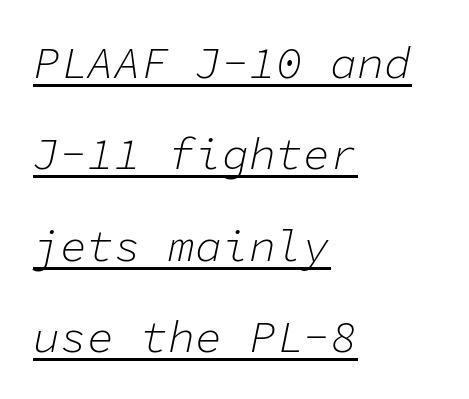
The image shows 45 px light type, italic (leaning right), monospaced; set left-aligned, loose line spacing (2.03x), normal letter spacing, underlined; low stroke contrast and a medium x-height.
